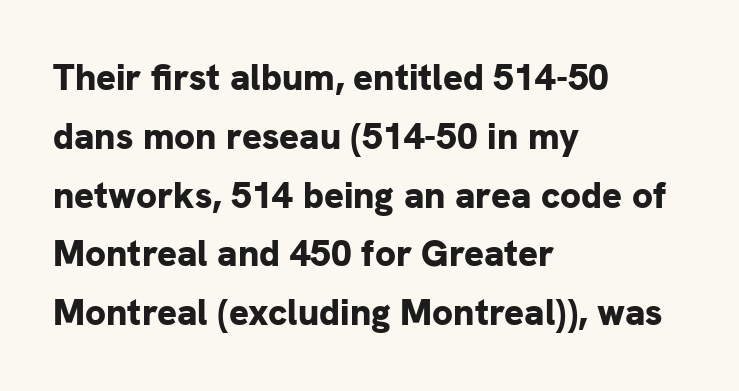
Each word holds together tightly as a unit, with standard inter-letter gaps. The space directly below the letters is spotless. Every letter is thick-stroked: bold, no question. These lines were composed using upright roman letters. Is there much room between lines? A standard amount, neither cramped nor airy. Are there feet on the stems? There aren't — it's a sans.
